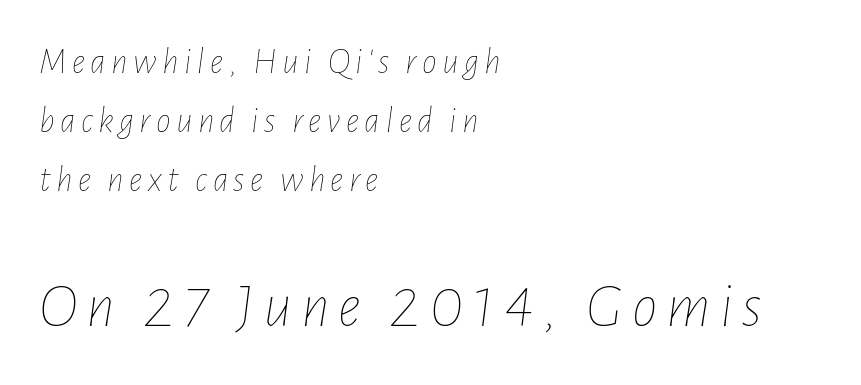
Emphasis-style slanted type is in use. Horizontally, the lines are justified to the leading edge only. The rendering uses natural spacing where letterforms have individual widths. Of the two passages, the one underneath uses the larger point size.
